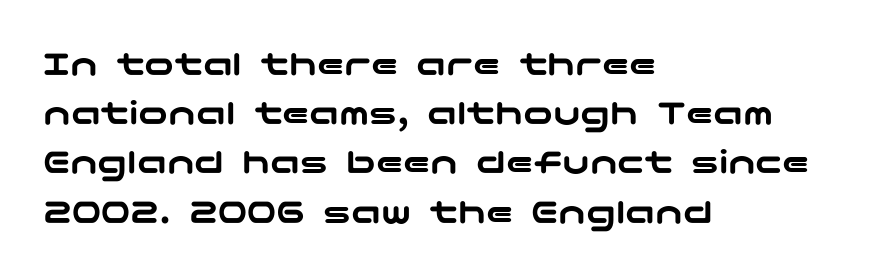
Q: Is the text italic (slanted)? A: No, it is upright.
Q: Is the typeface a serif or a sans-serif typeface? A: Sans-serif.
Q: Is the text underlined? A: No.
Q: How is the paragraph aligned? A: Left-aligned.
Q: Is the spacing between letters normal or unusually wide? A: Normal.
Q: Is the spacing between lines tight, normal or loose? A: Normal.
Q: Width (condensed, normal, or wide)? A: Wide.
Q: Stroke contrast? A: Low.
Q: x-height? A: Medium.
